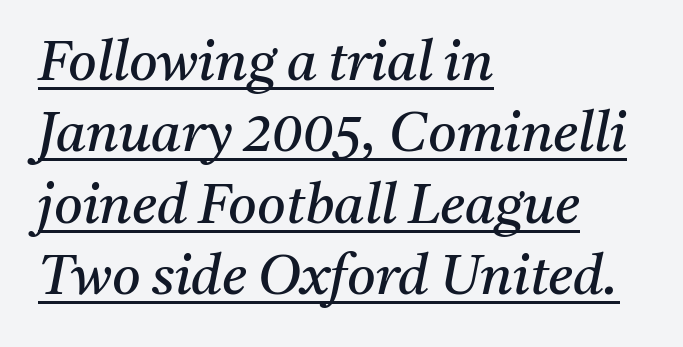
{"serif": "yes", "italic": "yes", "lean": "right", "slant_degrees": 11, "bold": "no", "weight": "regular", "width": "normal", "stroke_contrast": "medium", "x_height": "medium", "monospaced": "no", "underline": "yes", "align": "left", "line_spacing": "normal", "line_spacing_ratio": 1.3, "letter_spacing": "normal", "letter_spacing_em": 0.0, "glyph_px": 55}
